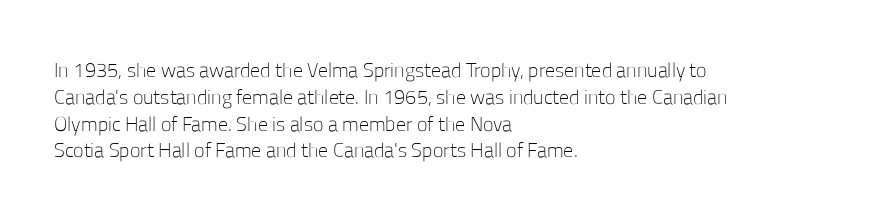
The image shows 20 px text type, upright; set left-aligned, normal line spacing (1.34x), normal letter spacing, not underlined.
